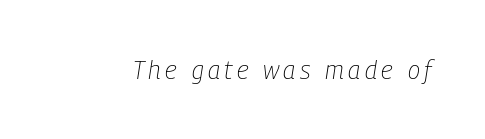
The font's italic variant was chosen for this text. Weight class: somewhere from thin through regular. Each row of text sits above clean, open space.
